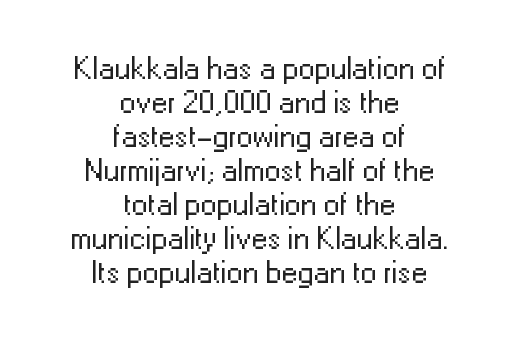
Spacing verdict: proportional, widths tailored to each character. Weight: regular or lighter. It's the straight-up-and-down kind of type. You could call the tracking neutral — neither tight nor loose. Quick note: underline off. Each line is balanced around a shared central axis.
